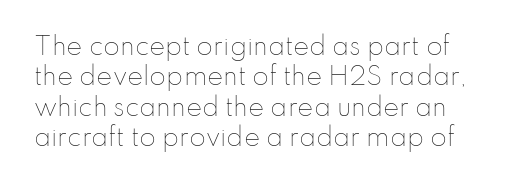
The image shows 24 px text type, upright; set normal line spacing (1.27x), normal letter spacing, not underlined.
